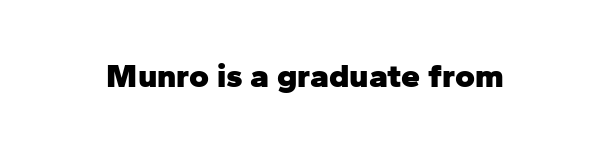
The image shows 34 px heavy sans-serif type, upright; set normal letter spacing, not underlined; low stroke contrast and a medium x-height.
